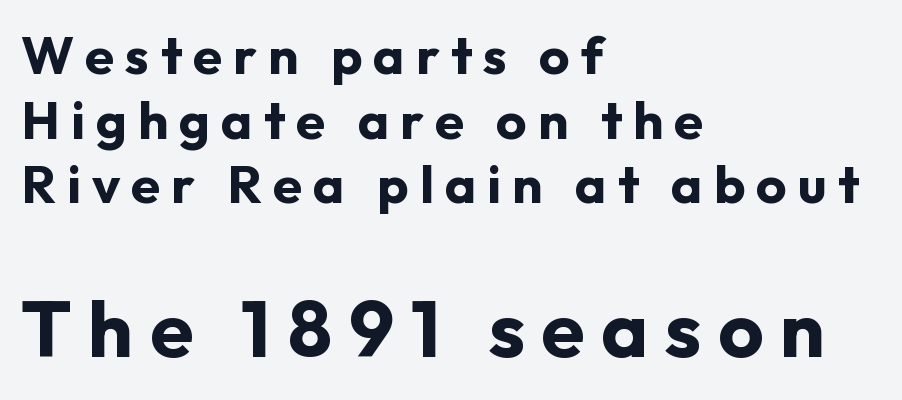
Layout note: lines flush left. These lines are rendered in a variable-pitch font. Tracking value appears strongly positive — letters spread wide. A student would notice the bottom passage is typeset larger than what precedes it. The face used here is a sans, in the tradition of grotesques and geometrics.
